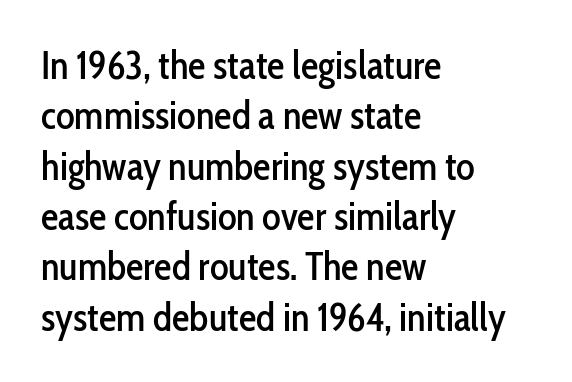
The image shows 39 px condensed sans-serif type, upright; set left-aligned, normal line spacing (1.29x), normal letter spacing, not underlined; low stroke contrast and a medium x-height.
